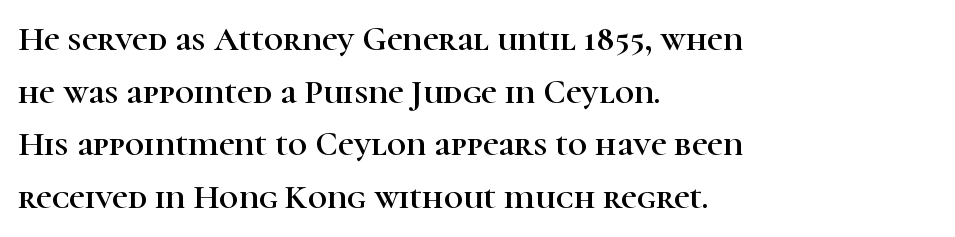
The image shows 34 px serif type, upright; set left-aligned, normal line spacing (1.55x), normal letter spacing, not underlined; high stroke contrast and a medium x-height.
